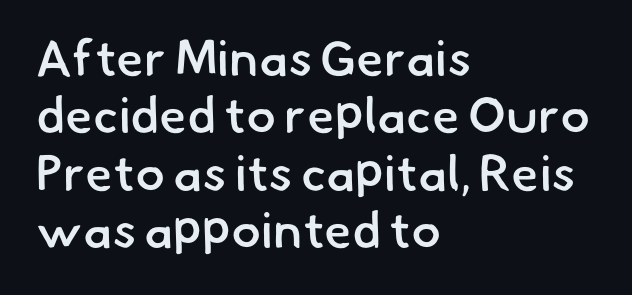
Typographic density is moderately raised because the face is semibold. Baseline-to-baseline distance is barely more than the letter height. The line texture is even and compact thanks to regular tracking. Classification — sans serif.
